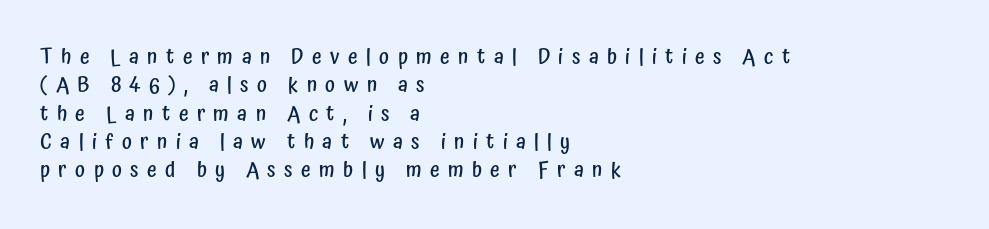
The image shows 21 px text type, upright; set left-aligned, normal line spacing (1.35x), unusually wide letter spacing (+0.4 em), not underlined.
